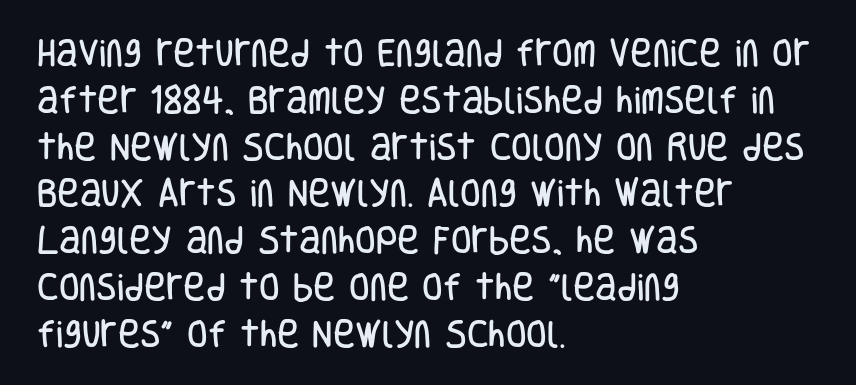
Q: Is the text italic (slanted)? A: No, it is upright.
Q: Is the typeface a serif or a sans-serif typeface? A: Sans-serif.
Q: Is the text underlined? A: No.
Q: How is the paragraph aligned? A: Left-aligned.
Q: Is the spacing between letters normal or unusually wide? A: Normal.
Q: Is the spacing between lines tight, normal or loose? A: Normal.
Q: Width (condensed, normal, or wide)? A: Condensed.
Q: Stroke contrast? A: Low.
Q: x-height? A: Large.
Q: Monospaced? A: No.
